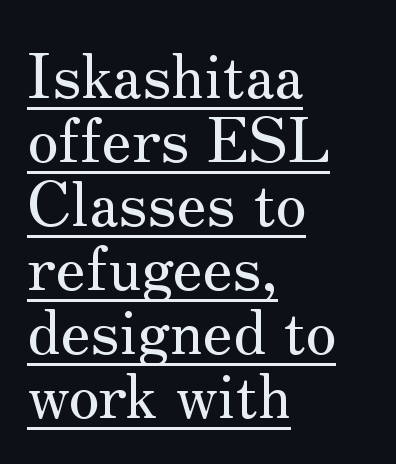
Q: Is the text italic (slanted)? A: No, it is upright.
Q: Is the typeface a serif or a sans-serif typeface? A: Serif.
Q: Is the text underlined? A: Yes.
Q: How is the paragraph aligned? A: Left-aligned.
Q: Is the spacing between letters normal or unusually wide? A: Normal.
Q: Is the spacing between lines tight, normal or loose? A: Tight.
Q: Width (condensed, normal, or wide)? A: Normal.
Q: Stroke contrast? A: Medium.
Q: x-height? A: Small.
Q: Monospaced? A: No.
